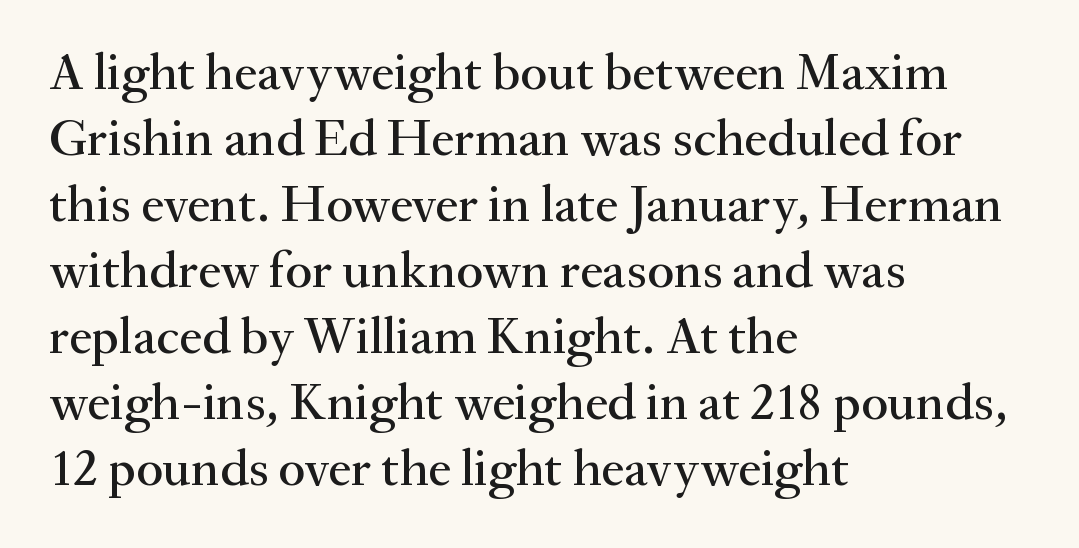
{"serif": "yes", "italic": "no", "width": "normal", "stroke_contrast": "medium", "x_height": "small", "monospaced": "no", "underline": "no", "align": "left", "line_spacing": "normal", "line_spacing_ratio": 1.27, "letter_spacing": "normal", "letter_spacing_em": 0.0, "glyph_px": 52}
